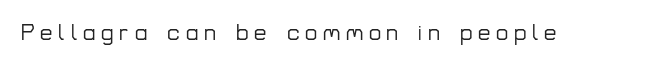
{"italic": "no", "underline": "no", "letter_spacing": "wide", "letter_spacing_em": 0.26, "glyph_px": 22}
